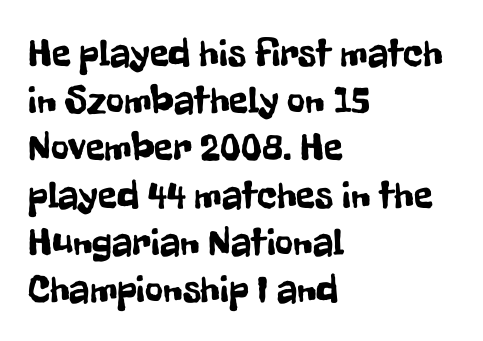
Q: Is the text italic (slanted)? A: No, it is upright.
Q: Is the typeface a serif or a sans-serif typeface? A: Sans-serif.
Q: Is the text underlined? A: No.
Q: How is the paragraph aligned? A: Left-aligned.
Q: Is the spacing between letters normal or unusually wide? A: Normal.
Q: Width (condensed, normal, or wide)? A: Condensed.
Q: Stroke contrast? A: Low.
Q: x-height? A: Medium.
Q: Monospaced? A: No.
